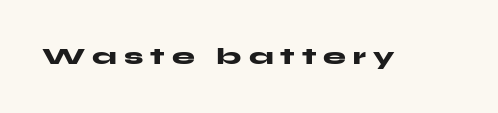
Q: Is the text bold? A: Yes.
Q: Is the text italic (slanted)? A: No, it is upright.
Q: Is the text underlined? A: No.
Q: Is the spacing between letters normal or unusually wide? A: Unusually wide.
